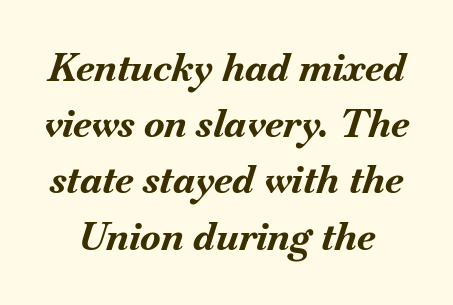
Q: Is the text bold? A: Yes.
Q: Is the text italic (slanted)? A: Yes, it leans right by about 18 degrees.
Q: Is the text underlined? A: No.
Q: Is the spacing between letters normal or unusually wide? A: Normal.
Q: Is the spacing between lines tight, normal or loose? A: Normal.
Q: Width (condensed, normal, or wide)? A: Normal.
Q: Stroke contrast? A: Medium.
Q: x-height? A: Small.
Q: Monospaced? A: No.
